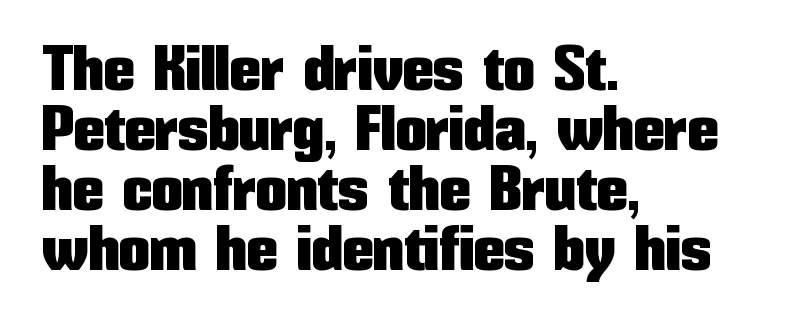
Q: Is the text italic (slanted)? A: No, it is upright.
Q: Is the typeface a serif or a sans-serif typeface? A: Sans-serif.
Q: Is the text underlined? A: No.
Q: How is the paragraph aligned? A: Left-aligned.
Q: Is the spacing between letters normal or unusually wide? A: Normal.
Q: Is the spacing between lines tight, normal or loose? A: Tight.
Q: Width (condensed, normal, or wide)? A: Condensed.
Q: Stroke contrast? A: Low.
Q: x-height? A: Medium.
Q: Monospaced? A: No.
